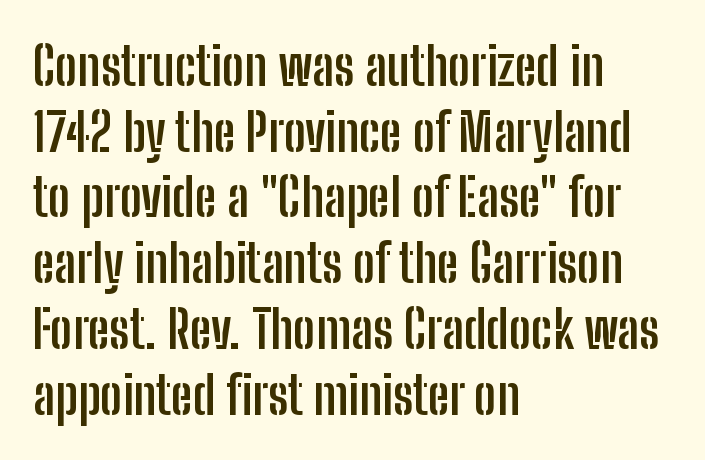
{"serif": "no", "italic": "no", "bold": "yes", "weight": "semibold", "width": "condensed", "stroke_contrast": "low", "x_height": "medium", "monospaced": "no", "underline": "no", "align": "left", "line_spacing_ratio": 1.24, "letter_spacing": "normal", "letter_spacing_em": 0.0, "glyph_px": 53}
